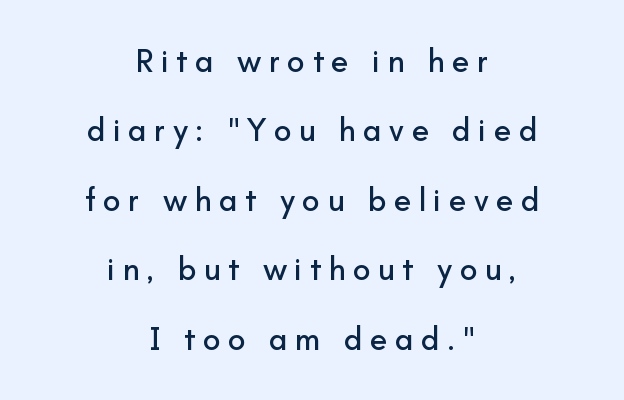
The image shows 32 px sans-serif type, upright; set centered, loose line spacing (2.17x), unusually wide letter spacing (+0.23 em), not underlined; low stroke contrast and a small x-height.
